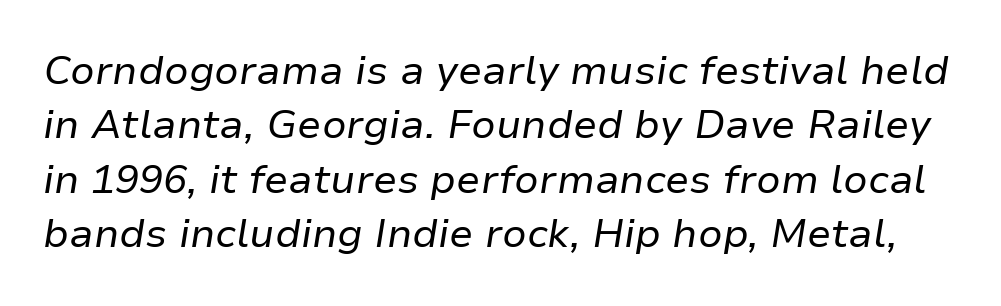
The image shows 40 px regular-weight type, italic (leaning right); set normal line spacing (1.36x), normal letter spacing, not underlined; low stroke contrast and a medium x-height.
